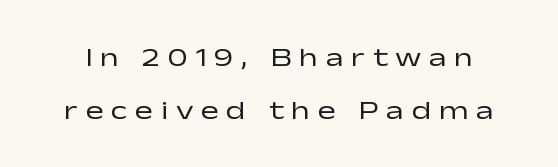
Is the stroke heavy? The answer is a plain regular-or-lighter. Tracking value appears strongly positive — letters spread wide. Line spacing here is loose. Upright lettering throughout. Underlining? Definitely not there.
